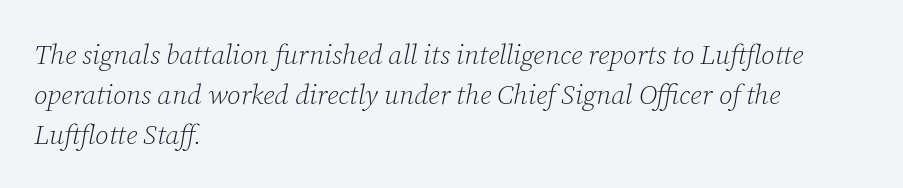
The image shows 28 px light serif type, italic (leaning right); set left-aligned, normal line spacing (1.42x), normal letter spacing, not underlined; low stroke contrast and a medium x-height.
